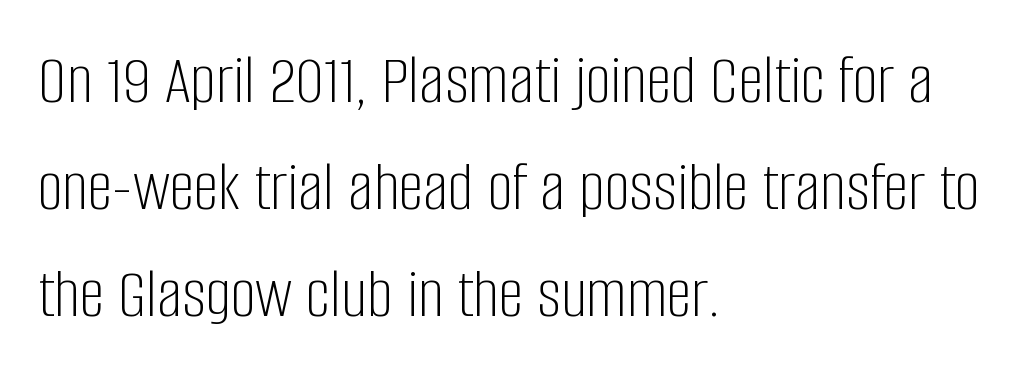
Q: Is the text bold? A: No.
Q: Is the text italic (slanted)? A: No, it is upright.
Q: Is the typeface a serif or a sans-serif typeface? A: Sans-serif.
Q: Is the text underlined? A: No.
Q: How is the paragraph aligned? A: Left-aligned.
Q: Is the spacing between letters normal or unusually wide? A: Normal.
Q: Is the spacing between lines tight, normal or loose? A: Normal.
Q: Width (condensed, normal, or wide)? A: Condensed.
Q: Stroke contrast? A: Low.
Q: x-height? A: Large.
Q: Monospaced? A: No.
